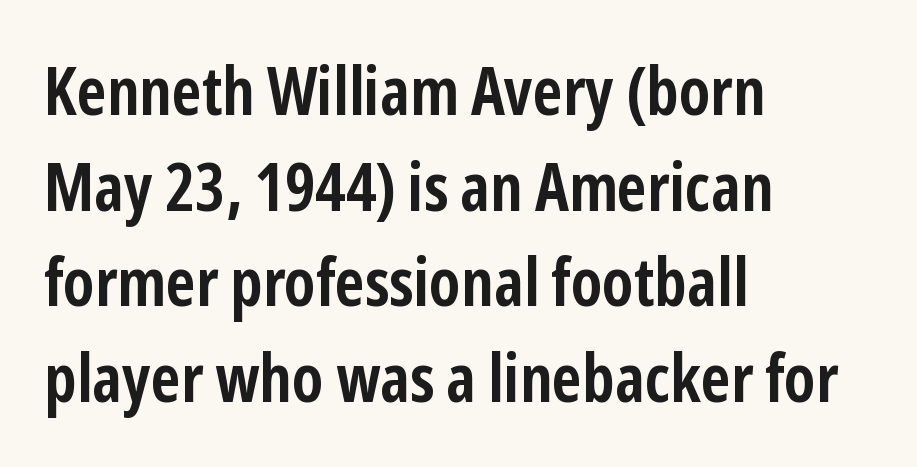
{"serif": "no", "italic": "no", "bold": "yes", "weight": "semibold", "width": "condensed", "stroke_contrast": "low", "x_height": "medium", "monospaced": "no", "underline": "no", "align": "left", "line_spacing": "normal", "line_spacing_ratio": 1.45, "letter_spacing": "normal", "letter_spacing_em": 0.0, "glyph_px": 66}
